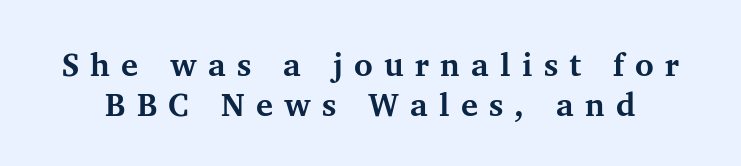
In terms of posture, this sample is upright. Think of a printed novel: that variable character pitch is what you see here. Summary of weight: heavy, a full bold. The face used here is rendered with a markedly widened letterfit.
